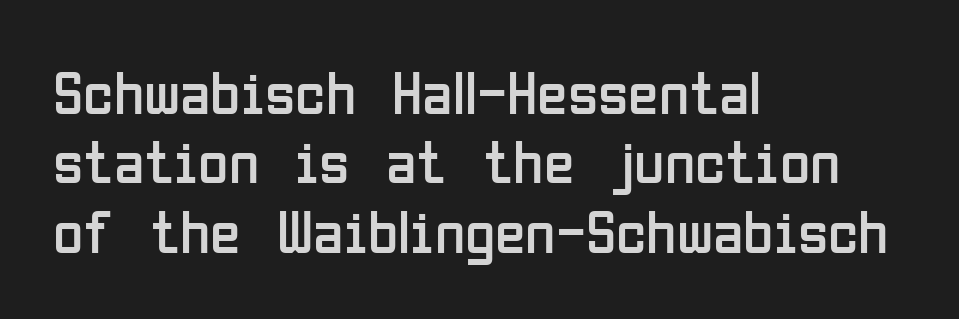
The image shows 62 px regular-weight, condensed sans-serif type, upright; set left-aligned, tight line spacing (1.12x), normal letter spacing, not underlined; low stroke contrast and a medium x-height.
